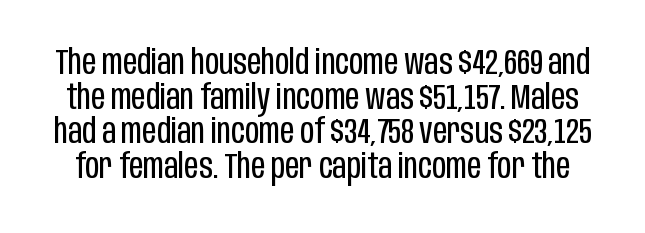
No feet cap the strokes, marking this as sans-serif type. A roman cut, with each character standing at attention. The type is set solid horizontally, with unmodified tracking. Think standard paragraph weight, or any step lighter than that. The passage shown is typed in a proportional face where columns would drift. Lines of text with bare space underneath.
